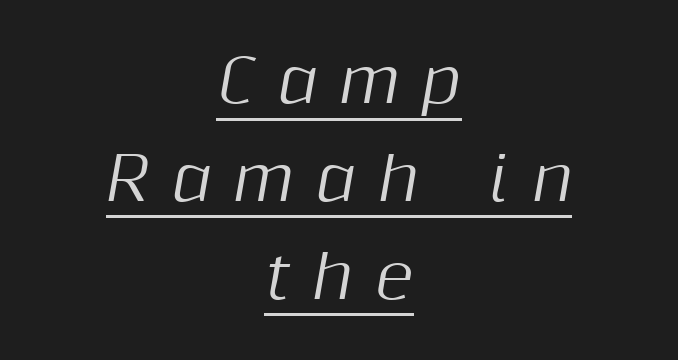
{"italic": "yes", "lean": "right", "slant_degrees": 10, "width": "normal", "stroke_contrast": "medium", "x_height": "medium", "monospaced": "no", "underline": "yes", "align": "center", "line_spacing": "normal", "line_spacing_ratio": 1.63, "letter_spacing": "wide", "letter_spacing_em": 0.37, "glyph_px": 60}
